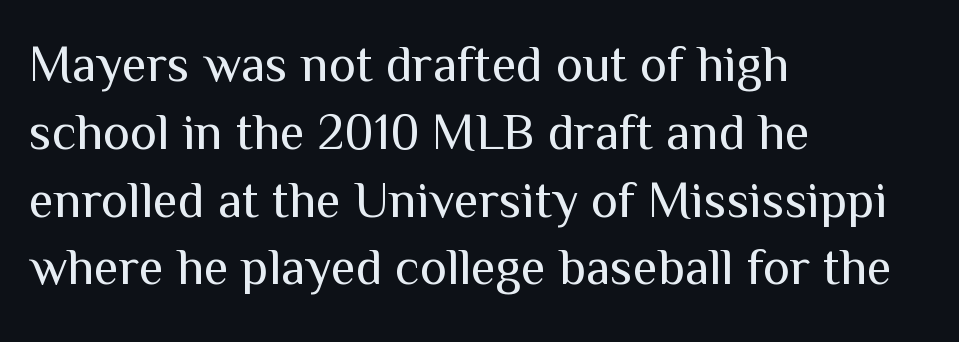
Q: Is the text bold? A: No.
Q: Is the text italic (slanted)? A: No, it is upright.
Q: Is the typeface a serif or a sans-serif typeface? A: Sans-serif.
Q: Is the text underlined? A: No.
Q: How is the paragraph aligned? A: Left-aligned.
Q: Is the spacing between letters normal or unusually wide? A: Normal.
Q: Is the spacing between lines tight, normal or loose? A: Normal.
Q: Width (condensed, normal, or wide)? A: Normal.
Q: Stroke contrast? A: Medium.
Q: x-height? A: Medium.
Q: Monospaced? A: No.
